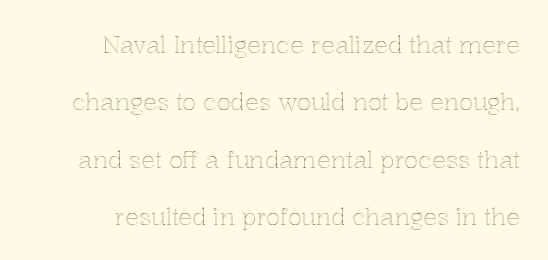
The image shows 23 px text type, upright; set loose line spacing (2.49x), normal letter spacing, not underlined.
